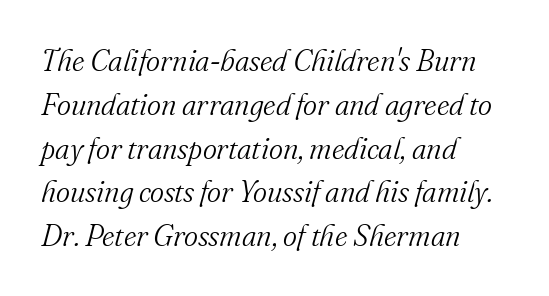
Proportional: the letters do not fall into vertical columns. Classification — serif. The font's italic variant was chosen for this text. The area under the type is left untouched. Each stroke keeps to a modest, everyday thickness or less.
